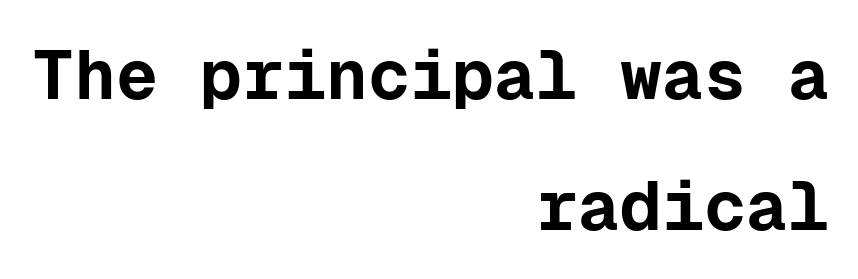
{"serif": "no", "italic": "no", "bold": "yes", "weight": "bold", "width": "normal", "stroke_contrast": "low", "x_height": "medium", "monospaced": "yes", "underline": "no", "align": "right", "line_spacing_ratio": 1.87, "letter_spacing": "normal", "letter_spacing_em": 0.0, "glyph_px": 70}
